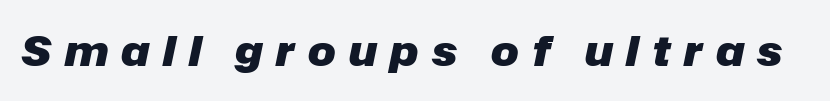
Inter-character spacing is expanded well beyond the font's built-in metrics. The specimen reads as italic at a glance. In terms of weight, the rendering is a true, heavy bold. The letters advance in unequal steps, a hallmark of proportional type. Words float on clear page, feet unadorned.
